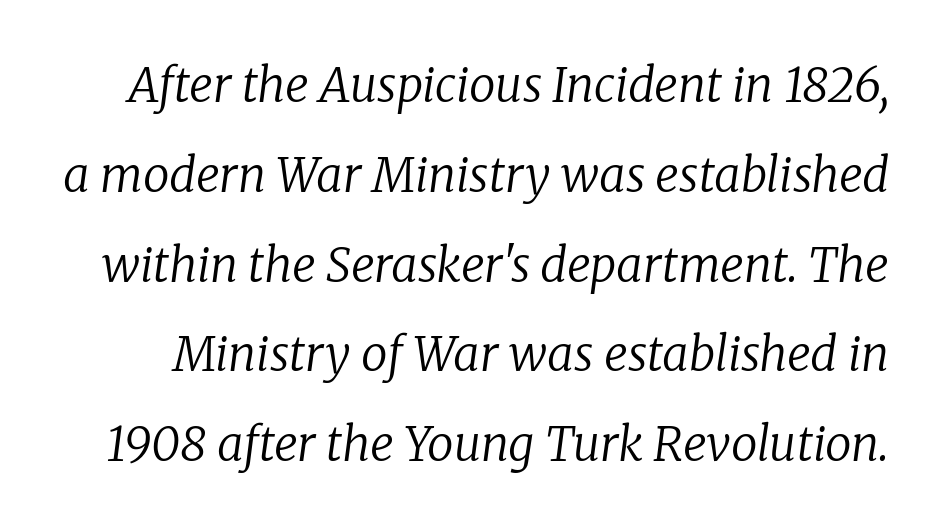
Q: Is the text bold? A: No.
Q: Is the text italic (slanted)? A: Yes, it leans right by about 8 degrees.
Q: Is the typeface a serif or a sans-serif typeface? A: Serif.
Q: Is the text underlined? A: No.
Q: Is the spacing between letters normal or unusually wide? A: Normal.
Q: Is the spacing between lines tight, normal or loose? A: Loose.
Q: Width (condensed, normal, or wide)? A: Normal.
Q: Stroke contrast? A: Low.
Q: x-height? A: Medium.
Q: Monospaced? A: No.
